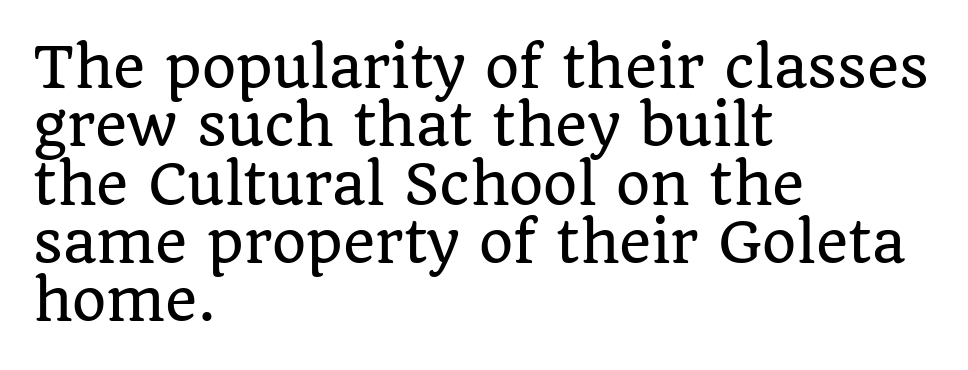
The compositor pushed each line to the left boundary. No extra tracking has been applied to these lines. Note: serifs present on the glyphs. A bare baseline throughout the passage.
